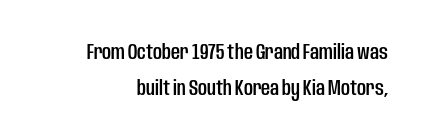
{"italic": "no", "underline": "no", "line_spacing": "normal", "line_spacing_ratio": 1.65, "letter_spacing": "normal", "letter_spacing_em": 0.0, "glyph_px": 22}
